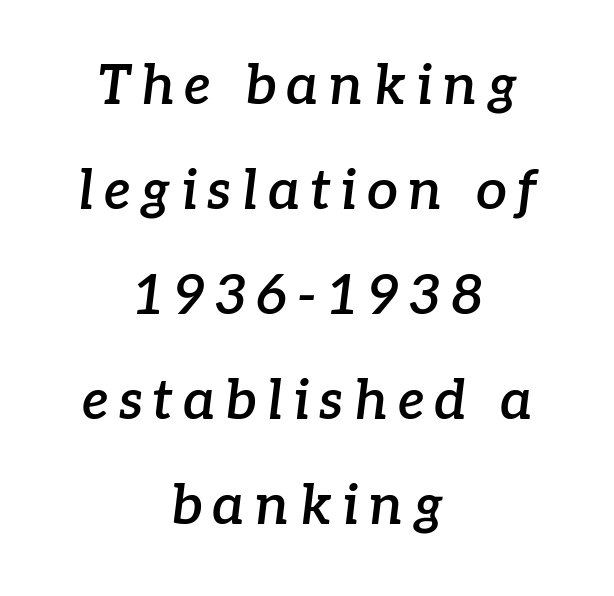
The face used here is seriffed, in the tradition of book romans. Looks like regular typesetting: each glyph gets only the width it needs. These lines stack symmetrically, like a column narrowing and widening about its center. An italicized treatment has been applied to the whole sample.
